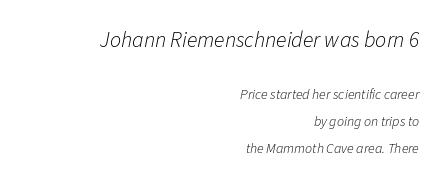
One-word summary of the alignment: right. Descender tails drop into unmarked territory. Characters are canted at an angle relative to the baseline's perpendicular. The passage shown begins with its larger block and ends with its smaller one.
